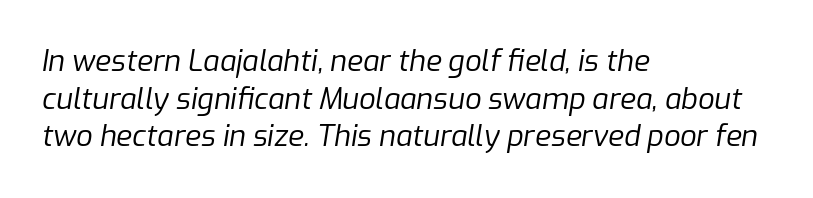
The image shows 29 px regular-weight type, italic (leaning right); set left-aligned, normal line spacing (1.3x), normal letter spacing, not underlined; low stroke contrast and a medium x-height.
